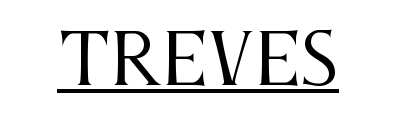
Q: Is the text bold? A: No.
Q: Is the text italic (slanted)? A: No, it is upright.
Q: Is the typeface a serif or a sans-serif typeface? A: Serif.
Q: Is the text underlined? A: Yes.
Q: Is the spacing between letters normal or unusually wide? A: Normal.
Q: Width (condensed, normal, or wide)? A: Condensed.
Q: Stroke contrast? A: Medium.
Q: x-height? A: Large.
Q: Monospaced? A: No.
